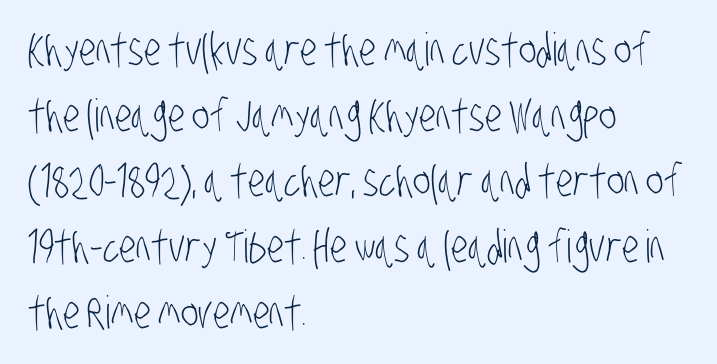
Teacher's note: observe the even left margin — that is flush-left alignment. Each new line begins a customary step beneath the previous one. These lines are rendered in a variable-pitch font. Words appear dense and cohesive because spacing is normal. Descenders are the only things crossing below the line. Is this a heavy cut? Hardly; it is regular or lighter.
